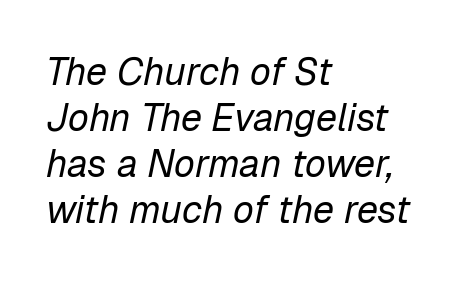
Does the lettering tilt? It does — this is italic. Teacher's note: observe the even left margin — that is flush-left alignment. Weight: regular or lighter. Here the designer chose a conventional face with non-uniform glyph widths. How are the letters spaced? Ordinarily, with no added tracking. Has an underline been added? It has not.
